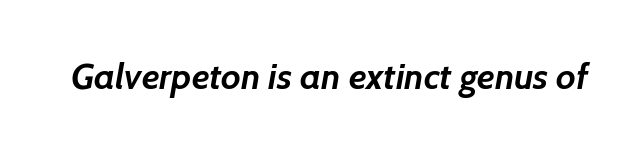
Classification — sans serif. Bare-footed words on every line. Proportional: the letters do not fall into vertical columns. I'd describe the lettering as bold — thick and assertive.
